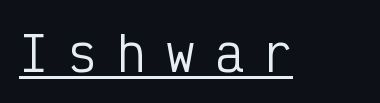
{"serif": "no", "italic": "no", "bold": "no", "weight": "regular", "width": "condensed", "stroke_contrast": "low", "x_height": "medium", "monospaced": "yes", "underline": "yes", "letter_spacing": "wide", "letter_spacing_em": 0.42, "glyph_px": 48}
